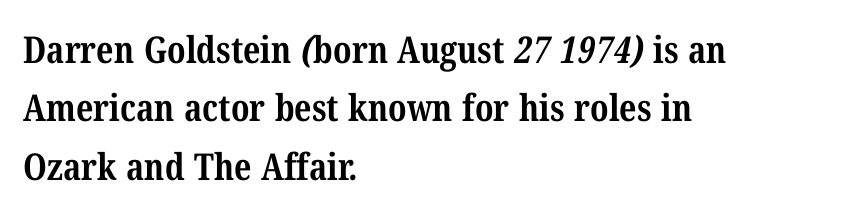
The image shows 37 px bold, condensed serif type; set left-aligned, normal line spacing (1.58x), normal letter spacing, not underlined; medium stroke contrast and a medium x-height.
